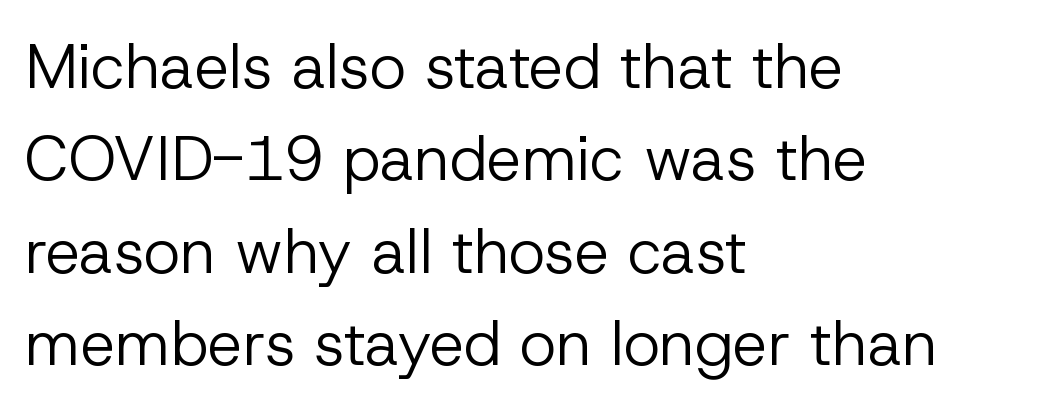
Q: Is the text bold? A: No.
Q: Is the text italic (slanted)? A: No, it is upright.
Q: Is the typeface a serif or a sans-serif typeface? A: Sans-serif.
Q: Is the text underlined? A: No.
Q: How is the paragraph aligned? A: Left-aligned.
Q: Is the spacing between letters normal or unusually wide? A: Normal.
Q: Is the spacing between lines tight, normal or loose? A: Normal.
Q: Width (condensed, normal, or wide)? A: Normal.
Q: Stroke contrast? A: Low.
Q: x-height? A: Medium.
Q: Monospaced? A: No.
